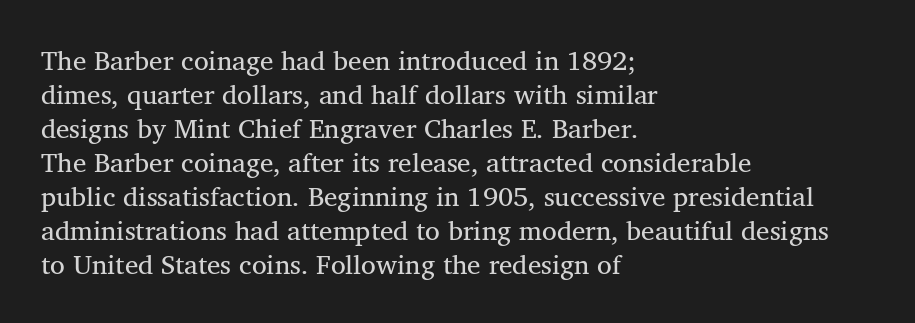
Q: Is the text bold? A: No.
Q: Is the text italic (slanted)? A: No, it is upright.
Q: Is the text underlined? A: No.
Q: How is the paragraph aligned? A: Left-aligned.
Q: Is the spacing between letters normal or unusually wide? A: Normal.
Q: Is the spacing between lines tight, normal or loose? A: Normal.
